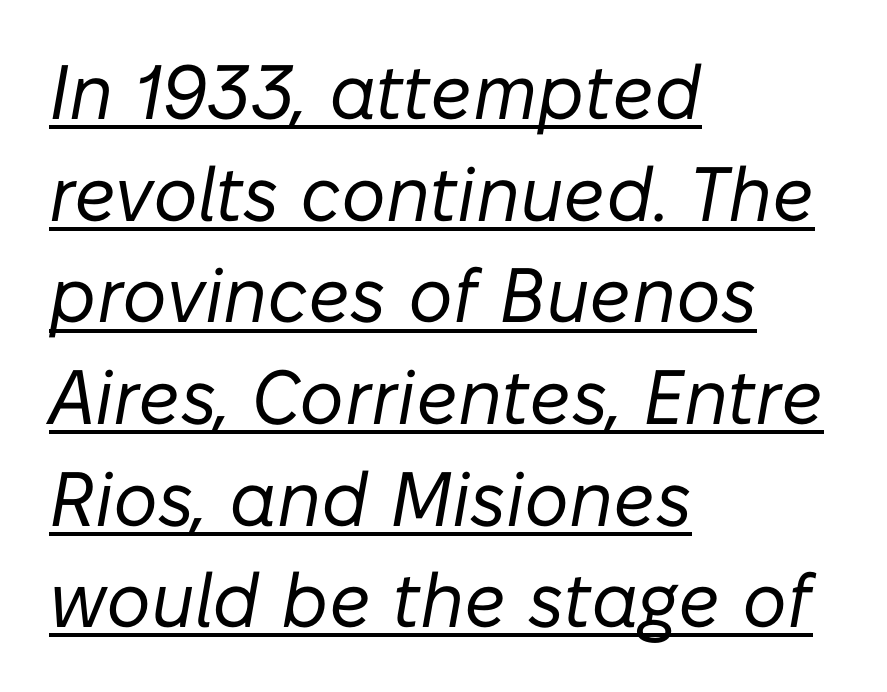
Q: Is the text bold? A: No.
Q: Is the text italic (slanted)? A: Yes, it leans right by about 10 degrees.
Q: Is the text underlined? A: Yes.
Q: How is the paragraph aligned? A: Left-aligned.
Q: Is the spacing between letters normal or unusually wide? A: Normal.
Q: Is the spacing between lines tight, normal or loose? A: Normal.
Q: Width (condensed, normal, or wide)? A: Normal.
Q: Stroke contrast? A: Low.
Q: x-height? A: Medium.
Q: Monospaced? A: No.
